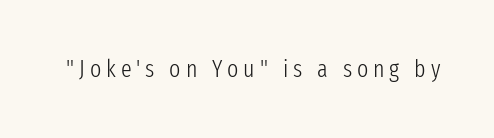
The image shows 24 px text type, upright; set unusually wide letter spacing (+0.2 em), not underlined.
